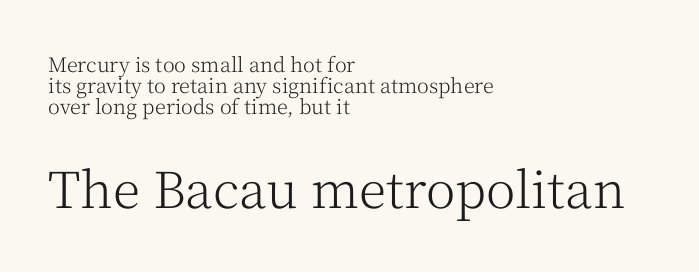
You can tell from the footed stems that serif type was used. The designer dialed line spacing down below the default. Vertical strokes here are truly vertical. Look at the glyph heights: the lower group is clearly the bigger setting. The tracking reads as untouched default to a designer's eye. Horizontally, the lines are justified to the leading edge only.
